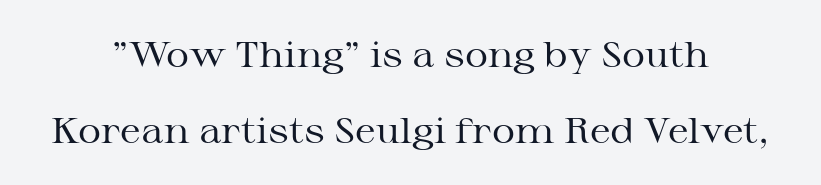
To sum up the face: it has serifs. Compared with typical body copy, the letter spacing here is the same. No extra ink here — the face is not bold. Successive baselines arrive slowly, with a big drop between each.
